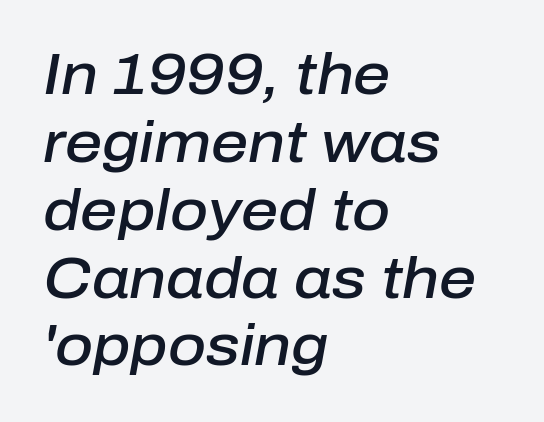
The image shows 58 px semibold type, italic (leaning right); set left-aligned, line spacing 1.17x, normal letter spacing, not underlined; low stroke contrast and a medium x-height.
